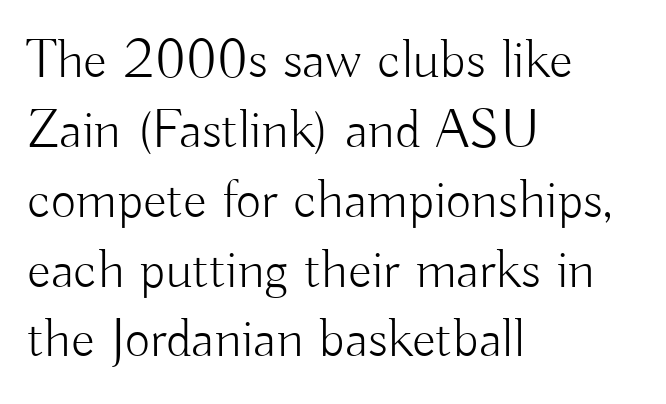
{"serif": "no", "italic": "no", "bold": "no", "weight": "light", "width": "normal", "stroke_contrast": "low", "x_height": "small", "monospaced": "no", "underline": "no", "align": "left", "line_spacing": "normal", "line_spacing_ratio": 1.27, "letter_spacing": "normal", "letter_spacing_em": 0.0, "glyph_px": 55}
